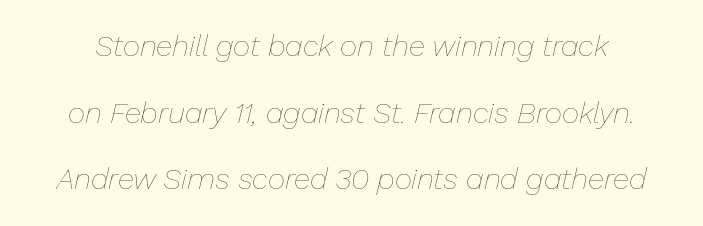
{"italic": "yes", "lean": "right", "slant_degrees": 13, "bold": "no", "weight": "thin", "width": "normal", "stroke_contrast": "low", "x_height": "medium", "monospaced": "no", "underline": "no", "line_spacing": "loose", "line_spacing_ratio": 2.22, "letter_spacing": "normal", "letter_spacing_em": 0.0, "glyph_px": 30}
